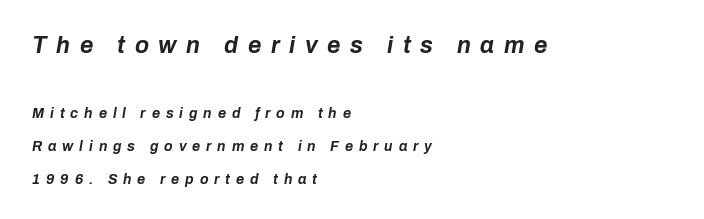
Q: Is the text bold? A: Yes.
Q: Is the text italic (slanted)? A: Yes, it leans right by about 10 degrees.
Q: Is the text underlined? A: No.
Q: How is the paragraph aligned? A: Left-aligned.
Q: Is the spacing between letters normal or unusually wide? A: Unusually wide.
Q: Is the spacing between lines tight, normal or loose? A: Loose.
Q: Which block of text is set in a larger size, the first (top) or the second (bottom)? A: The first (top) one.
